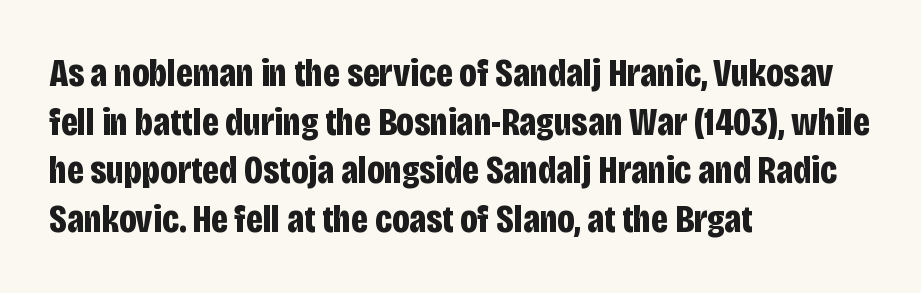
{"serif": "no", "italic": "no", "bold": "yes", "weight": "bold", "width": "condensed", "stroke_contrast": "low", "x_height": "large", "monospaced": "no", "underline": "no", "align": "left", "line_spacing": "normal", "line_spacing_ratio": 1.25, "letter_spacing": "normal", "letter_spacing_em": 0.0, "glyph_px": 39}
